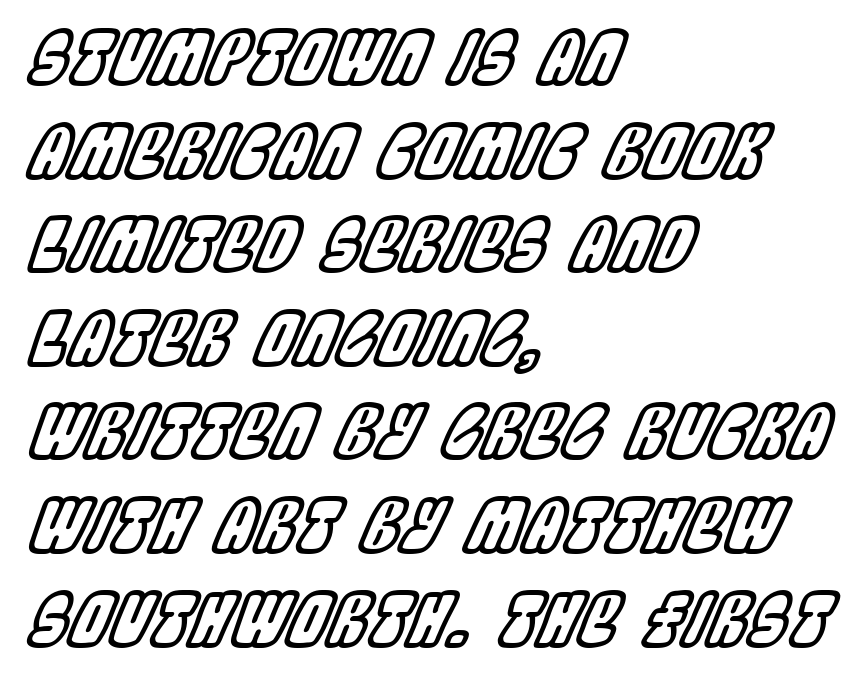
{"italic": "yes", "lean": "right", "slant_degrees": 22, "width": "condensed", "x_height": "large", "monospaced": "no", "underline": "no", "align": "left", "line_spacing": "normal", "line_spacing_ratio": 1.3, "letter_spacing": "normal", "letter_spacing_em": 0.0, "glyph_px": 72}
